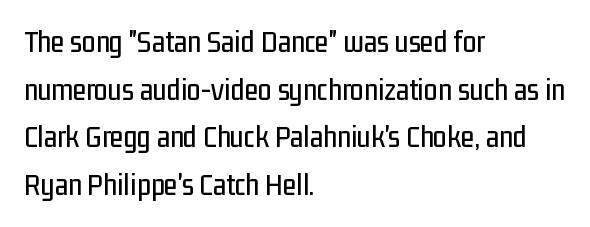
{"serif": "no", "italic": "no", "width": "condensed", "stroke_contrast": "low", "x_height": "medium", "monospaced": "no", "underline": "no", "align": "left", "line_spacing": "normal", "line_spacing_ratio": 1.54, "letter_spacing": "normal", "letter_spacing_em": 0.0, "glyph_px": 31}
